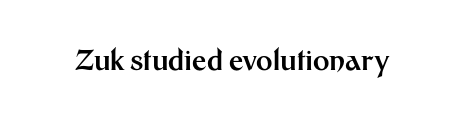
Here the designer chose a conventional face with non-uniform glyph widths. In terms of posture, this sample is upright. The characters display no serif detailing; their extremities are plain. Anything drawn beneath the words? Only blank space. There is no visible air inserted between adjacent glyphs.
